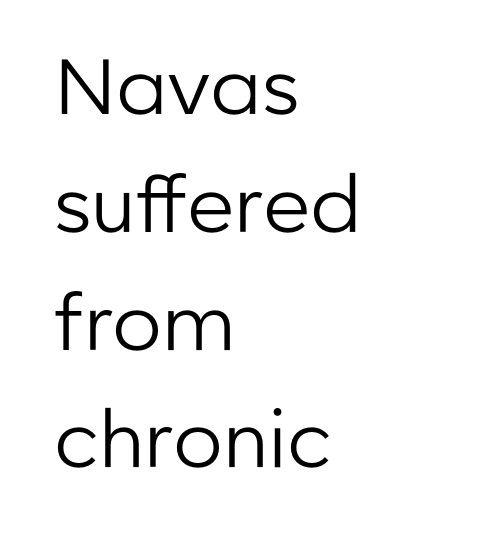
The image shows 78 px regular-weight sans-serif type, upright; set left-aligned, normal line spacing (1.51x), normal letter spacing, not underlined; low stroke contrast and a medium x-height.
